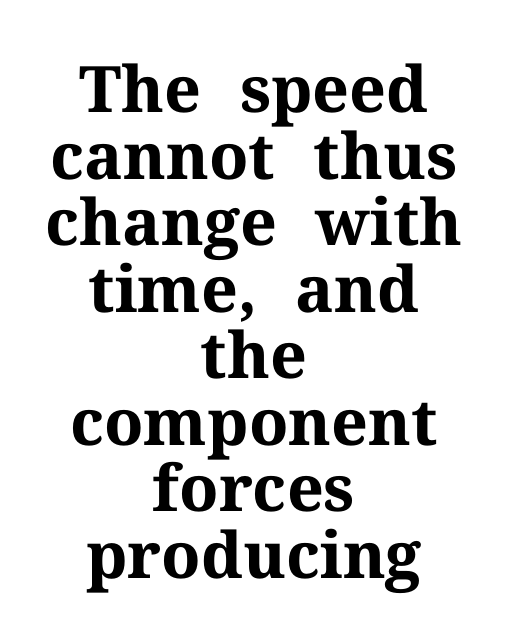
{"serif": "yes", "italic": "no", "bold": "yes", "weight": "bold", "width": "normal", "stroke_contrast": "medium", "x_height": "medium", "monospaced": "no", "underline": "no", "align": "center", "line_spacing": "tight", "line_spacing_ratio": 1.04, "letter_spacing": "normal", "letter_spacing_em": 0.0, "glyph_px": 64}
